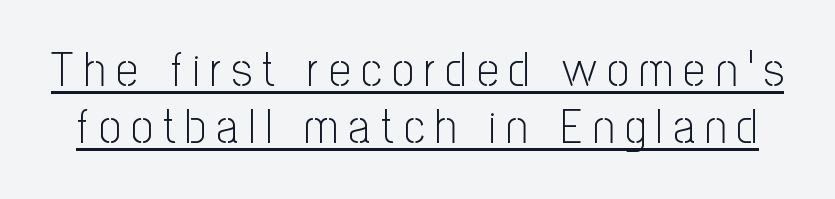
The image shows 48 px light, condensed sans-serif type, upright; set line spacing 1.19x, unusually wide letter spacing (+0.22 em), underlined; low stroke contrast and a medium x-height.
